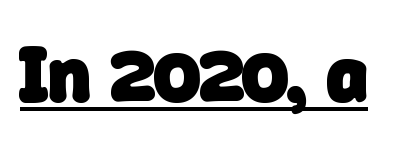
The image shows 79 px heavy sans-serif type; set normal letter spacing, underlined; low stroke contrast and a medium x-height.
